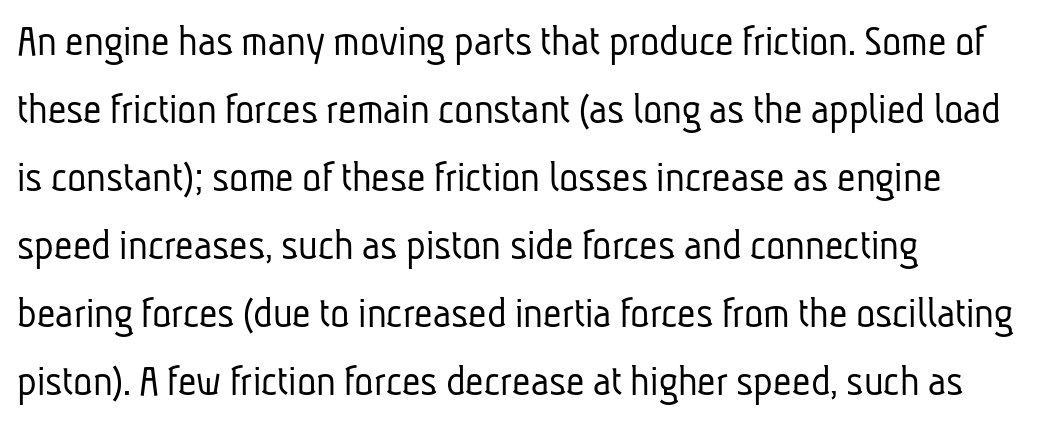
The image shows 45 px light, condensed sans-serif type; set left-aligned, normal line spacing (1.51x), normal letter spacing, not underlined; low stroke contrast and a medium x-height.
